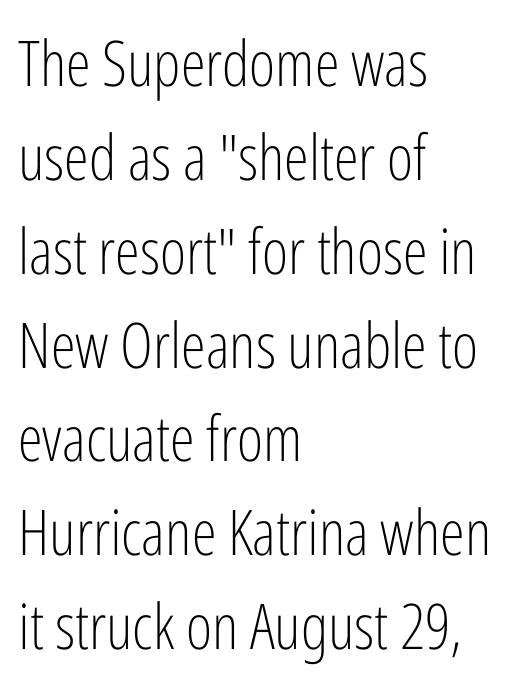
{"serif": "no", "italic": "no", "bold": "no", "weight": "light", "width": "condensed", "stroke_contrast": "low", "x_height": "medium", "monospaced": "no", "underline": "no", "align": "left", "line_spacing": "normal", "line_spacing_ratio": 1.49, "letter_spacing": "normal", "letter_spacing_em": 0.0, "glyph_px": 63}
